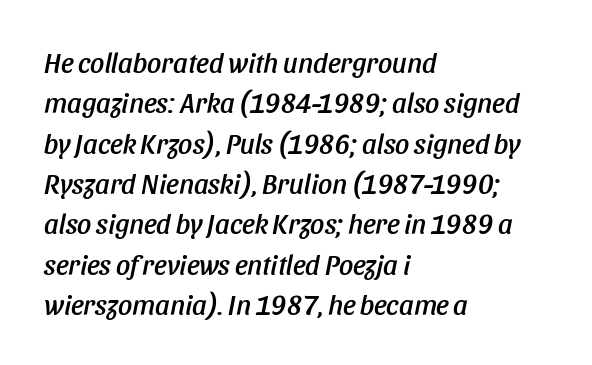
The block of text has a typical density, with ordinary space between rows. This sample is left-justified, so line endings fall wherever the words run out. Honestly, the letter spacing is just normal — you wouldn't notice it. Italic: yes, the glyphs are oblique.
